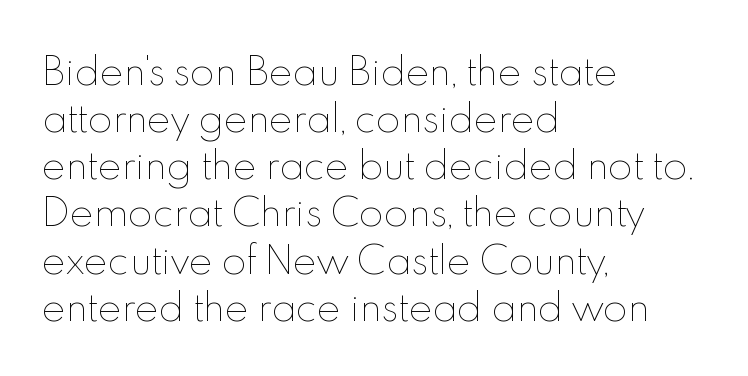
{"italic": "no", "bold": "no", "weight": "thin", "width": "normal", "x_height": "small", "monospaced": "no", "underline": "no", "align": "left", "line_spacing": "normal", "line_spacing_ratio": 1.31, "letter_spacing": "normal", "letter_spacing_em": 0.0, "glyph_px": 36}
